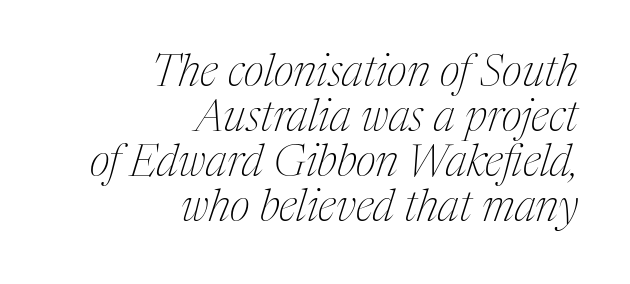
Q: Is the text bold? A: No.
Q: Is the text italic (slanted)? A: Yes, it leans right by about 17 degrees.
Q: Is the typeface a serif or a sans-serif typeface? A: Serif.
Q: Is the text underlined? A: No.
Q: How is the paragraph aligned? A: Right-aligned.
Q: Is the spacing between letters normal or unusually wide? A: Normal.
Q: Is the spacing between lines tight, normal or loose? A: Tight.
Q: Width (condensed, normal, or wide)? A: Condensed.
Q: Stroke contrast? A: Medium.
Q: x-height? A: Medium.
Q: Monospaced? A: No.
